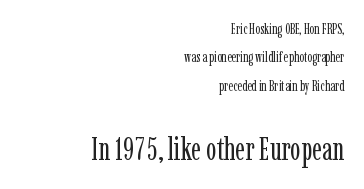
{"serif": "yes", "italic": "no", "bold": "no", "weight": "regular", "width": "condensed", "stroke_contrast": "low", "x_height": "medium", "monospaced": "no", "underline": "no", "align": "right", "line_spacing": "loose", "line_spacing_ratio": 2.03, "letter_spacing": "normal", "letter_spacing_em": 0.0, "larger_block": "second", "size_ratio": 2.21, "glyph_px": 31}
